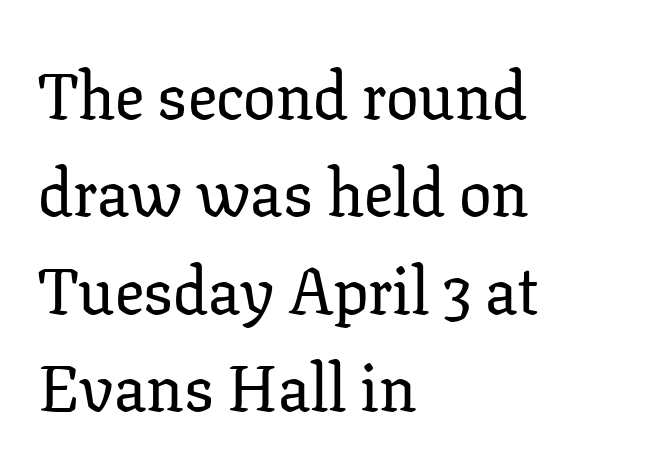
The image shows 65 px serif type, upright; set left-aligned, normal line spacing (1.5x), normal letter spacing, not underlined; low stroke contrast and a medium x-height.
